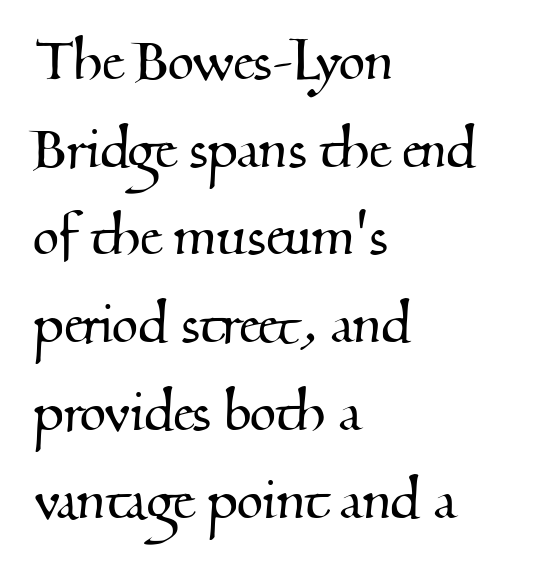
Is the letter spacing exaggerated? No — it looks like the ordinary default. Which margin do the lines hug? The left one — the right edge is uneven. The designer went with a serif here, giving each stem small feet. Spacing verdict: proportional, widths tailored to each character. The strip under each line holds only bare page.
